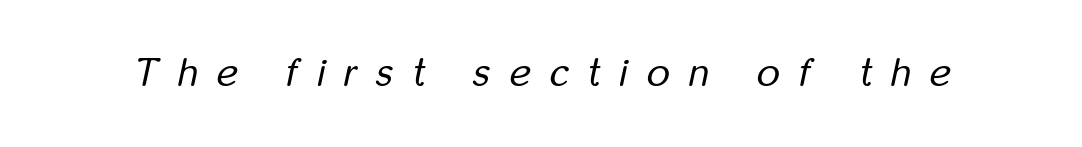
The image shows 40 px regular-weight, condensed type, italic (leaning right); set unusually wide letter spacing (+0.48 em), not underlined; low stroke contrast and a medium x-height.
